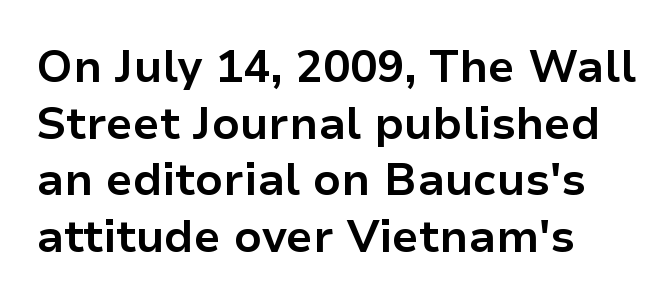
Q: Is the text bold? A: Yes.
Q: Is the text italic (slanted)? A: No, it is upright.
Q: Is the typeface a serif or a sans-serif typeface? A: Sans-serif.
Q: Is the text underlined? A: No.
Q: How is the paragraph aligned? A: Left-aligned.
Q: Is the spacing between letters normal or unusually wide? A: Normal.
Q: Is the spacing between lines tight, normal or loose? A: Normal.
Q: Width (condensed, normal, or wide)? A: Normal.
Q: Stroke contrast? A: Low.
Q: x-height? A: Medium.
Q: Monospaced? A: No.
